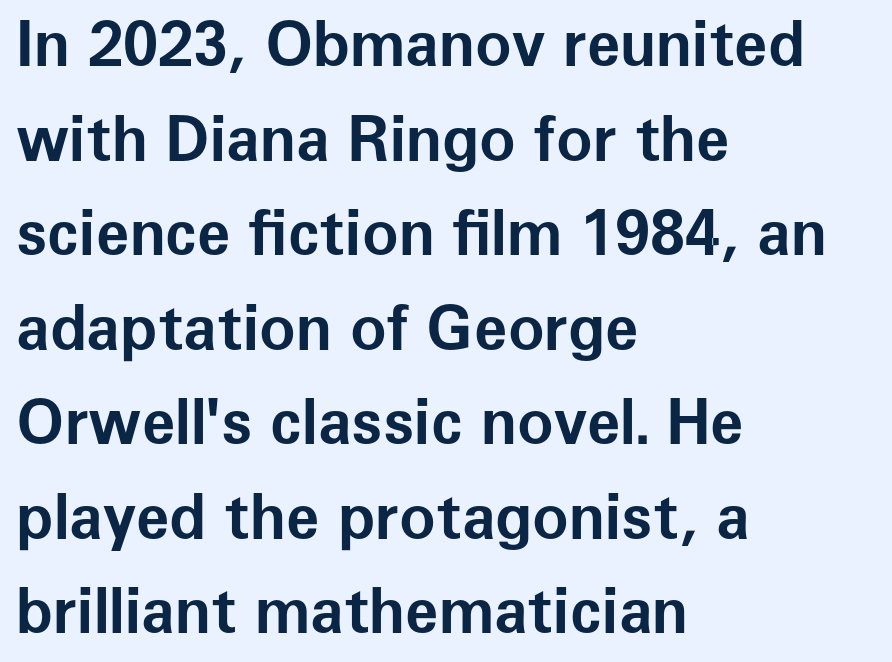
The letterforms sit shoulder to shoulder at normal distance. Does the weight exceed regular? Yes, all the way to bold. Note: no serifs on the glyphs. Horizontally, the lines are justified to the leading edge only. The gap between lines stays unmarked.
